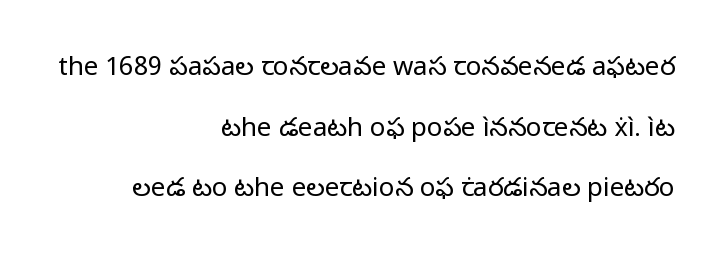
Do the letters lean? They stand straight. All the whitespace from short lines collects on the left. Reading down the column, the eye jumps a long way to each next line. A light-to-regular cut is what we see here. Descenders are the only things crossing below the line. The type is set solid horizontally, with unmodified tracking.
